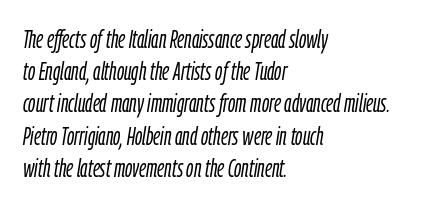
The image shows 25 px text type, italic (leaning right); set left-aligned, normal line spacing (1.29x), normal letter spacing, not underlined.
